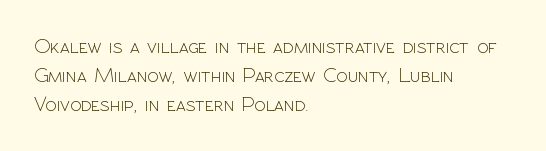
{"italic": "no", "bold": "no", "underline": "no", "align": "left", "line_spacing": "normal", "line_spacing_ratio": 1.39, "letter_spacing": "normal", "letter_spacing_em": 0.0, "glyph_px": 21}
